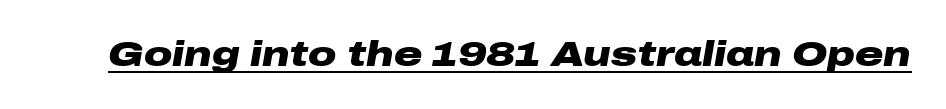
{"italic": "yes", "lean": "right", "slant_degrees": 10, "bold": "yes", "weight": "heavy", "width": "wide", "stroke_contrast": "low", "x_height": "medium", "monospaced": "no", "underline": "yes", "letter_spacing": "normal", "letter_spacing_em": 0.0, "glyph_px": 35}
